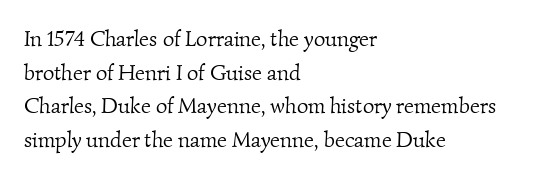
The image shows 22 px text type; set left-aligned, normal line spacing (1.53x), normal letter spacing, not underlined.
